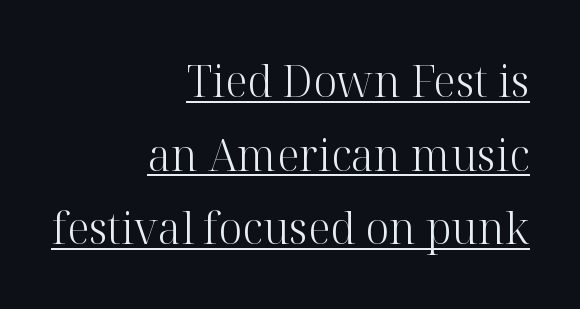
The image shows 43 px light serif type, upright; set right-aligned, line spacing 1.71x, normal letter spacing, underlined; high stroke contrast and a medium x-height.
